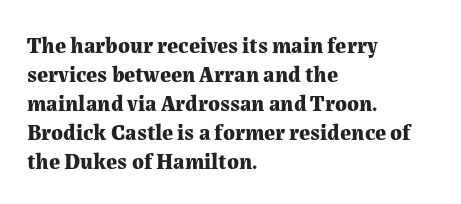
I'd describe the lettering as bold — thick and assertive. Line starts are locked; line ends wander. Nope, not italic — everything's standing straight. Only glyphs here, with clear space below each row.
